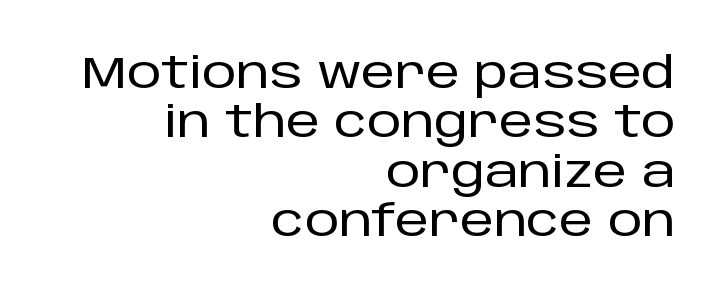
{"serif": "no", "italic": "no", "width": "normal", "stroke_contrast": "low", "x_height": "large", "monospaced": "no", "underline": "no", "align": "right", "line_spacing": "tight", "line_spacing_ratio": 1.15, "letter_spacing": "normal", "letter_spacing_em": 0.0, "glyph_px": 43}
